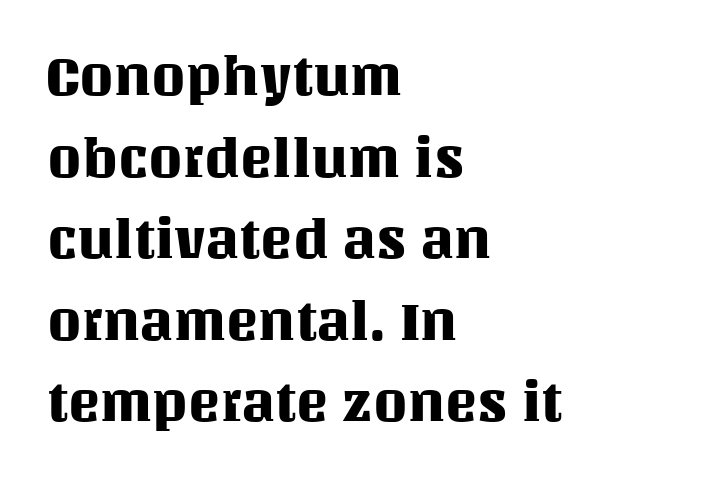
Ordinary non-slanted type is in use. Plain, unruled lines of type. Does the copy run flush right? No — it runs flush left. Is the letter spacing exaggerated? No — it looks like the ordinary default.
